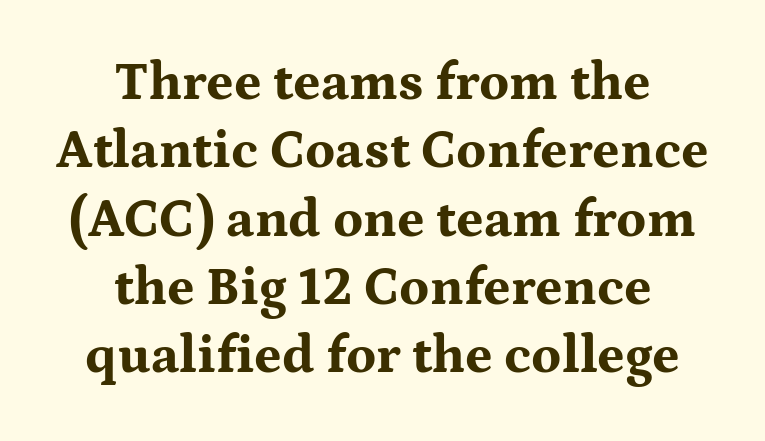
Q: Is the text bold? A: Yes.
Q: Is the text italic (slanted)? A: No, it is upright.
Q: Is the typeface a serif or a sans-serif typeface? A: Serif.
Q: Is the text underlined? A: No.
Q: How is the paragraph aligned? A: Centered.
Q: Is the spacing between letters normal or unusually wide? A: Normal.
Q: Is the spacing between lines tight, normal or loose? A: Normal.
Q: Width (condensed, normal, or wide)? A: Wide.
Q: Stroke contrast? A: Medium.
Q: x-height? A: Medium.
Q: Monospaced? A: No.
